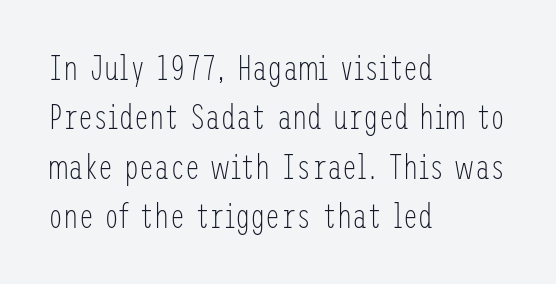
Q: Is the text bold? A: No.
Q: Is the text italic (slanted)? A: No, it is upright.
Q: Is the typeface a serif or a sans-serif typeface? A: Sans-serif.
Q: Is the text underlined? A: No.
Q: How is the paragraph aligned? A: Left-aligned.
Q: Is the spacing between letters normal or unusually wide? A: Normal.
Q: Is the spacing between lines tight, normal or loose? A: Normal.
Q: Width (condensed, normal, or wide)? A: Condensed.
Q: Stroke contrast? A: Low.
Q: x-height? A: Medium.
